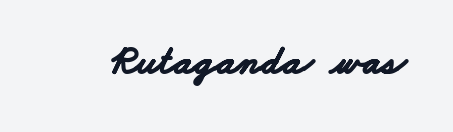
Looks like regular typesetting: each glyph gets only the width it needs. The glyphs have the mass of a bold cut. Serif or sans? Sans — the stroke terminals are bare. The string is rendered with underlining switched off. This sample uses plain, unmodified letter spacing.
